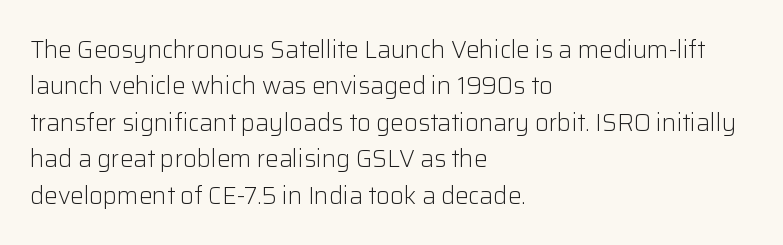
The image shows 24 px text type, upright; set left-aligned, normal line spacing (1.52x), normal letter spacing, not underlined.
